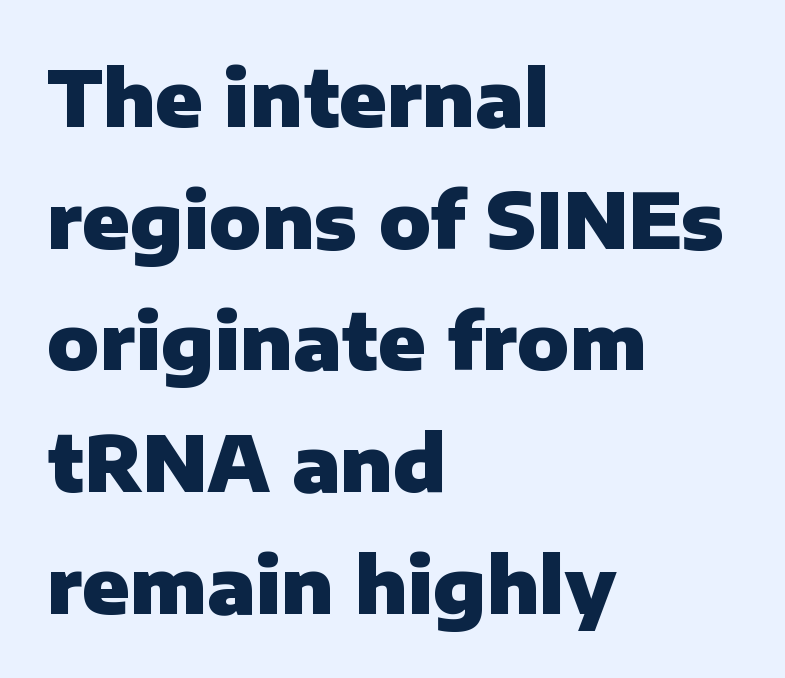
Looks like regular typesetting: each glyph gets only the width it needs. What weight is shown? A full bold with thick strokes. Observe the absence of serifs on each vertical stroke in this sample. The compositor pushed each line to the left boundary. Interline gaps are of average width in this sample.
